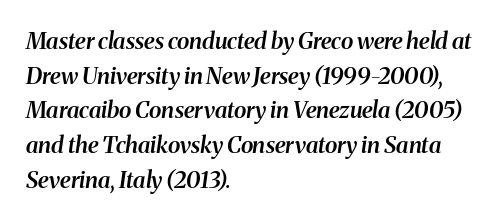
Has an underline been added? It has not. Successive baselines arrive at the customary interval. Caption: multi-line text, flush left, ragged right. These lines keep a tight, regular rhythm from letter to letter.
